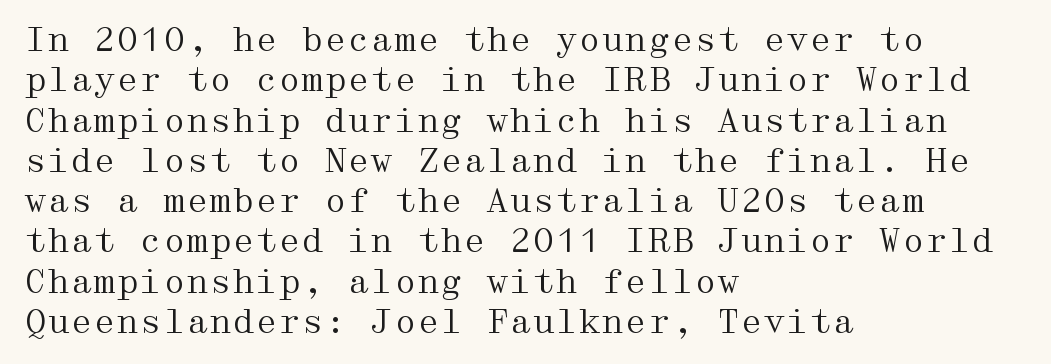
The image shows 33 px regular-weight, wide serif type, upright; set left-aligned, line spacing 1.22x, normal letter spacing, not underlined; medium stroke contrast and a medium x-height.
